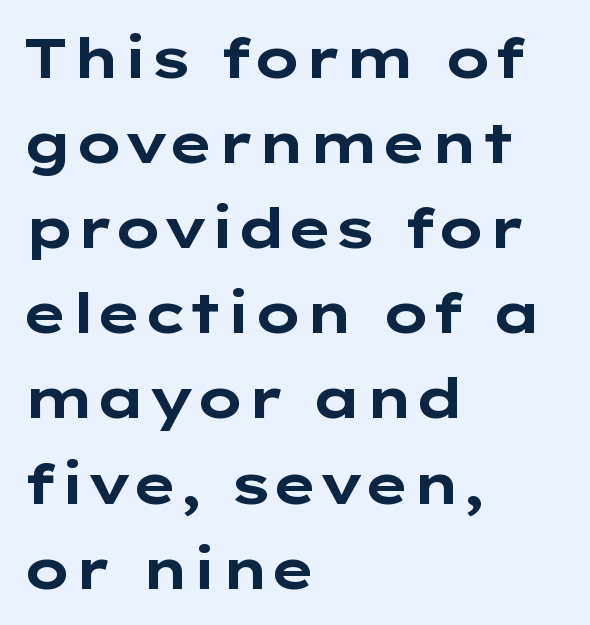
Q: Is the text bold? A: Yes.
Q: Is the text italic (slanted)? A: No, it is upright.
Q: Is the typeface a serif or a sans-serif typeface? A: Sans-serif.
Q: Is the text underlined? A: No.
Q: How is the paragraph aligned? A: Left-aligned.
Q: Is the spacing between letters normal or unusually wide? A: Normal.
Q: Is the spacing between lines tight, normal or loose? A: Normal.
Q: Width (condensed, normal, or wide)? A: Wide.
Q: Stroke contrast? A: Low.
Q: x-height? A: Medium.
Q: Monospaced? A: No.
